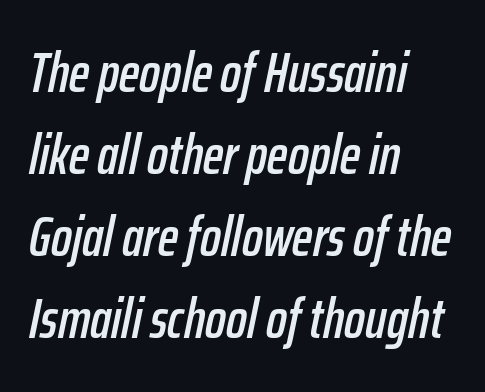
The image shows 55 px condensed type, italic (leaning right); set left-aligned, normal line spacing (1.49x), normal letter spacing, not underlined; low stroke contrast and a medium x-height.
